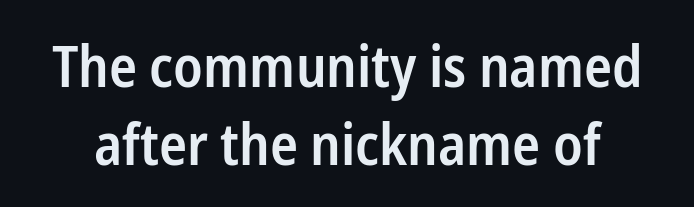
{"serif": "no", "italic": "no", "bold": "semi", "weight": "semibold", "width": "condensed", "stroke_contrast": "low", "x_height": "medium", "monospaced": "no", "underline": "no", "line_spacing": "normal", "line_spacing_ratio": 1.34, "letter_spacing": "normal", "letter_spacing_em": 0.0, "glyph_px": 58}
